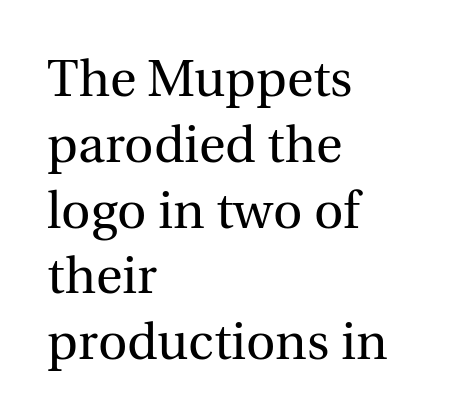
The image shows 51 px regular-weight serif type, upright; set left-aligned, normal line spacing (1.29x), normal letter spacing, not underlined; a medium x-height.
